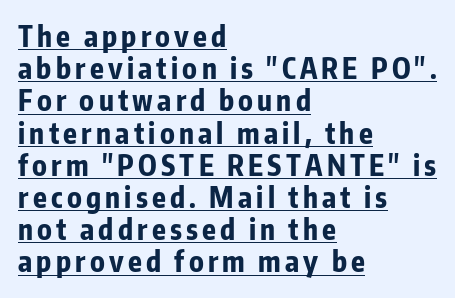
Q: Is the text bold? A: Yes.
Q: Is the text italic (slanted)? A: No, it is upright.
Q: Is the typeface a serif or a sans-serif typeface? A: Sans-serif.
Q: Is the text underlined? A: Yes.
Q: How is the paragraph aligned? A: Left-aligned.
Q: Is the spacing between lines tight, normal or loose? A: Tight.
Q: Width (condensed, normal, or wide)? A: Condensed.
Q: Stroke contrast? A: Low.
Q: x-height? A: Medium.
Q: Monospaced? A: No.
